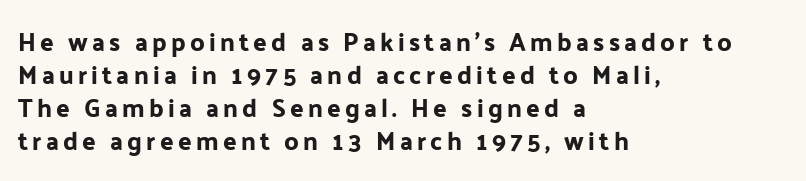
The rendering uses a moderate line-height, typical for paragraphs. The text block is weighted toward the left margin, trailing off unevenly rightward. This sample uses an upright cut, with every glyph sitting square on the baseline. Descenders hang freely into open space.
